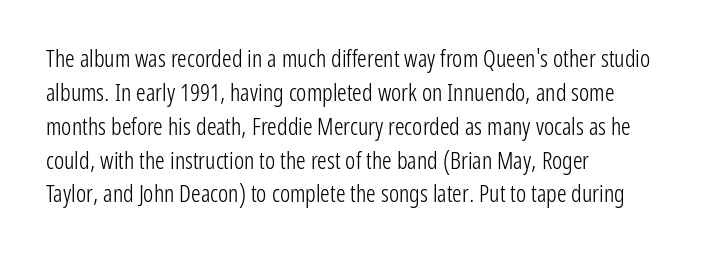
Decoration check: the copy has no underline. Teacher's note: observe the even left margin — that is flush-left alignment. Interline gaps are of average width in this sample. No chunkiness to these letters — they're not bold. These lines were composed using upright roman letters.
